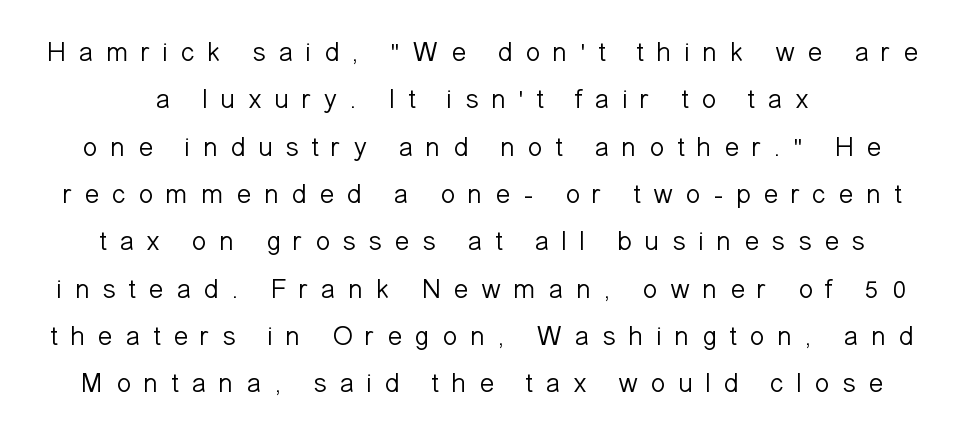
{"serif": "no", "italic": "no", "bold": "no", "weight": "light", "width": "normal", "stroke_contrast": "low", "x_height": "medium", "monospaced": "no", "underline": "no", "align": "center", "line_spacing": "normal", "line_spacing_ratio": 1.69, "letter_spacing": "wide", "letter_spacing_em": 0.43, "glyph_px": 28}
